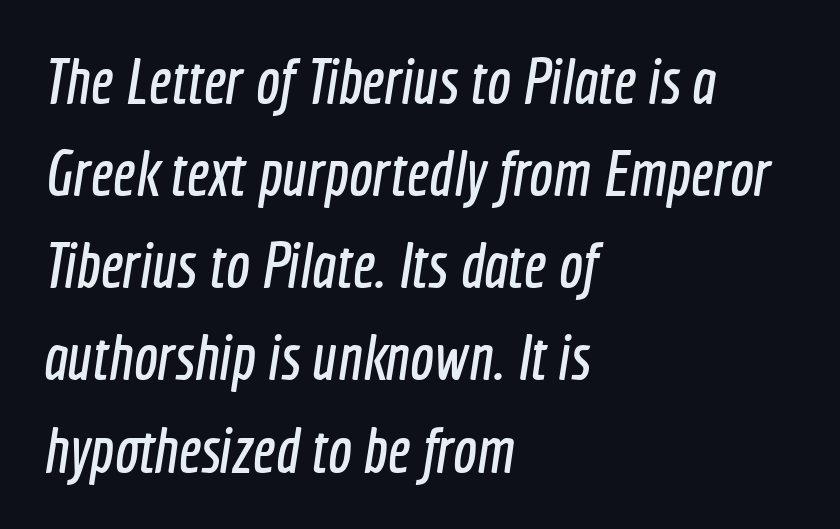
Look at the bottom of the vertical strokes: they stop flat, with no serifs. Only glyphs here, with clear space below each row. There is no visible air inserted between adjacent glyphs. The setting favours the left margin, as ordinary paragraphs usually do.
